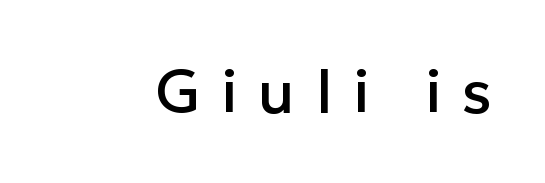
The image shows 61 px sans-serif type, upright; set unusually wide letter spacing (+0.34 em), not underlined; low stroke contrast and a medium x-height.
